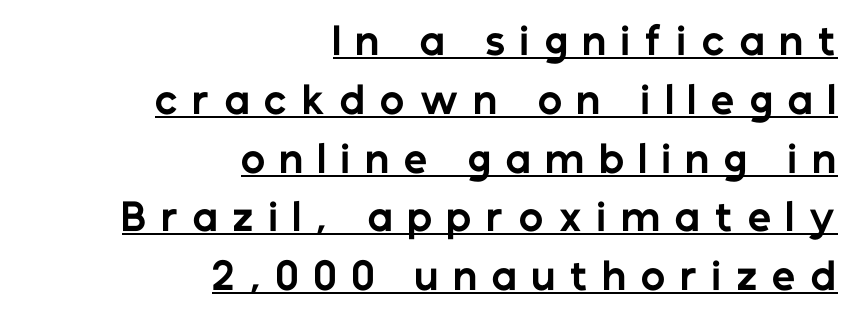
A dark, heavy texture on the line: the type is bold. The string is rendered with underlining switched on. Do the characters align in a grid? No, the font is proportional. These lines have a slow, spaced-out rhythm from letter to letter.
